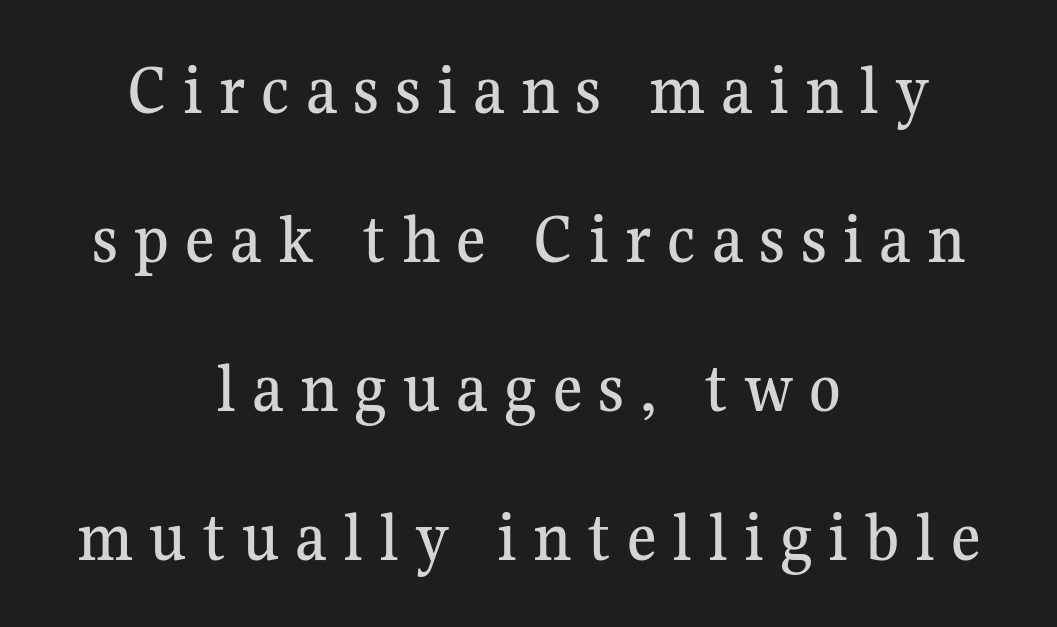
The image shows 72 px serif type, upright; set centered, loose line spacing (2.07x), unusually wide letter spacing (+0.22 em), not underlined; medium stroke contrast and a medium x-height.
